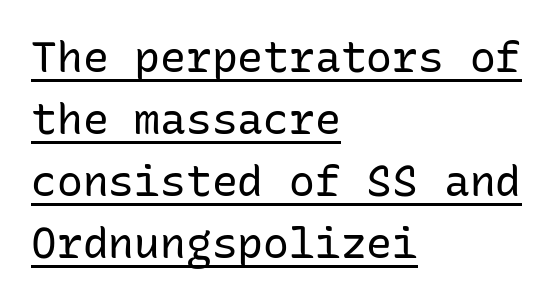
{"serif": "no", "italic": "no", "bold": "no", "weight": "regular", "width": "normal", "stroke_contrast": "low", "x_height": "medium", "monospaced": "yes", "underline": "yes", "align": "left", "line_spacing": "normal", "line_spacing_ratio": 1.44, "letter_spacing": "normal", "letter_spacing_em": 0.0, "glyph_px": 43}
